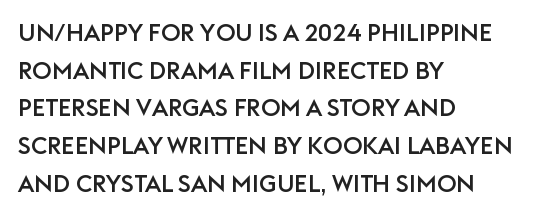
Students, observe: this is what conventionally led text looks like. When letters stand straight like this, we call the style roman or upright. Horizontally, the lines are justified to the leading edge only. The type is set solid horizontally, with unmodified tracking. The baseline area is clear.
